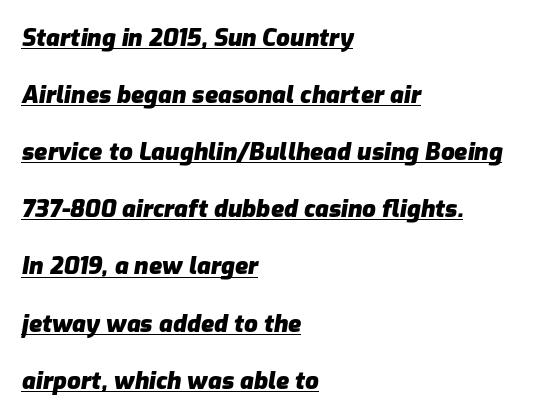
Q: Is the text bold? A: Yes.
Q: Is the text italic (slanted)? A: Yes, it leans right by about 9 degrees.
Q: Is the text underlined? A: Yes.
Q: How is the paragraph aligned? A: Left-aligned.
Q: Is the spacing between letters normal or unusually wide? A: Normal.
Q: Is the spacing between lines tight, normal or loose? A: Loose.
